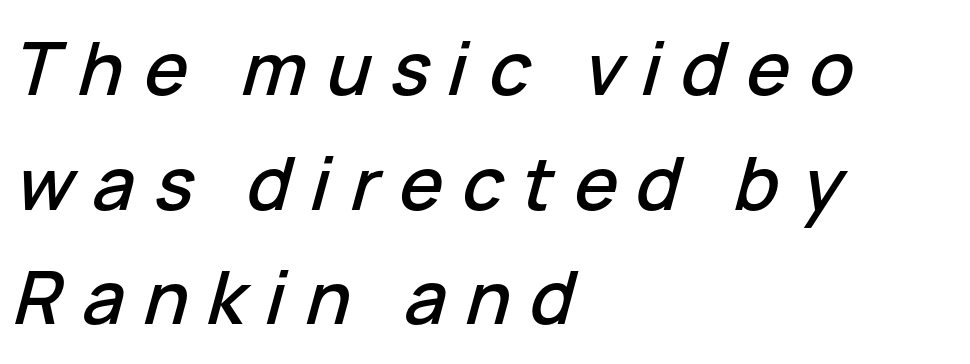
Each row of text sits above clean, open space. Is the block centered? No — it sits flush against the left margin. Posture: slanted. The type is letterspaced generously, with wide tracking. Normally led — the rows are evenly, conventionally spaced. Think of a printed novel: that variable character pitch is what you see here.
